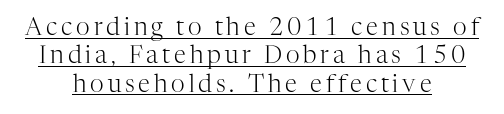
{"italic": "no", "bold": "no", "underline": "yes", "align": "center", "line_spacing_ratio": 1.18, "glyph_px": 24}
